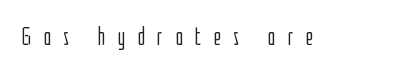
Q: Is the text bold? A: No.
Q: Is the text italic (slanted)? A: No, it is upright.
Q: Is the text underlined? A: No.
Q: Is the spacing between letters normal or unusually wide? A: Unusually wide.
